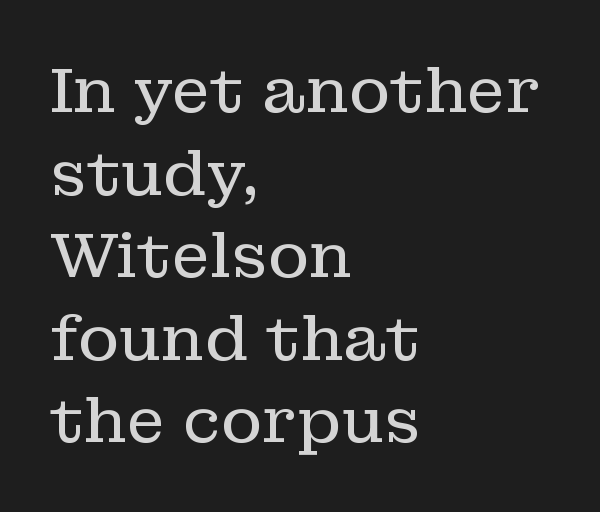
The image shows 63 px regular-weight serif type, upright; set left-aligned, normal line spacing (1.31x), normal letter spacing, not underlined; low stroke contrast and a medium x-height.
